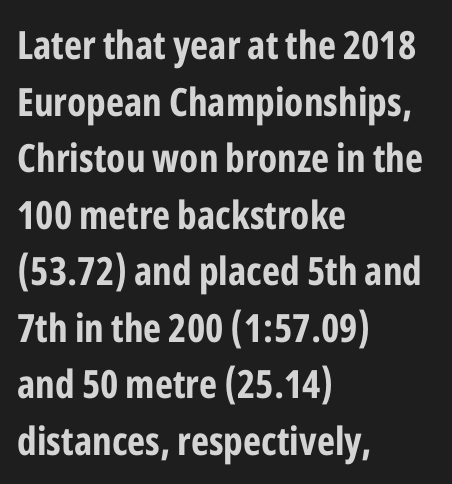
The image shows 39 px bold, condensed sans-serif type, upright; set left-aligned, normal line spacing (1.45x), normal letter spacing, not underlined; low stroke contrast and a medium x-height.
